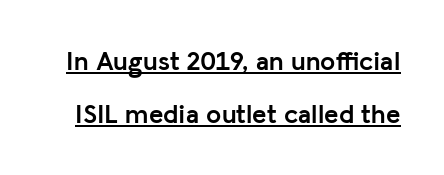
Q: Is the text bold? A: Yes.
Q: Is the text italic (slanted)? A: No, it is upright.
Q: Is the text underlined? A: Yes.
Q: Is the spacing between letters normal or unusually wide? A: Normal.
Q: Is the spacing between lines tight, normal or loose? A: Loose.
